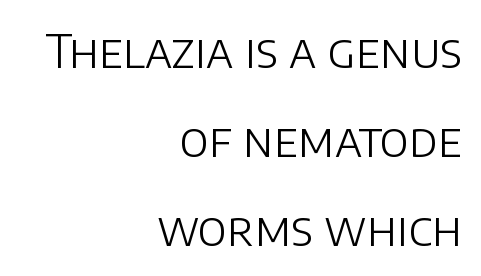
The space beneath each line is pristine and unruled. Do the characters align in a grid? No, the font is proportional. The setting favours the right margin, as signatures and pull-quotes sometimes do. The strokes are not fattened; the text isn't bold. Upright lettering throughout. The passage shown has conventional tracking throughout.
